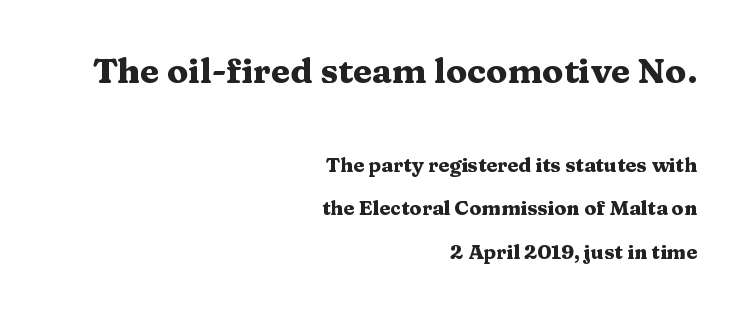
Q: Is the text bold? A: Yes.
Q: Is the text italic (slanted)? A: No, it is upright.
Q: Is the typeface a serif or a sans-serif typeface? A: Serif.
Q: Is the text underlined? A: No.
Q: How is the paragraph aligned? A: Right-aligned.
Q: Is the spacing between letters normal or unusually wide? A: Normal.
Q: Is the spacing between lines tight, normal or loose? A: Loose.
Q: Which block of text is set in a larger size, the first (top) or the second (bottom)? A: The first (top) one.
Q: Width (condensed, normal, or wide)? A: Wide.
Q: Stroke contrast? A: Medium.
Q: x-height? A: Medium.
Q: Monospaced? A: No.
